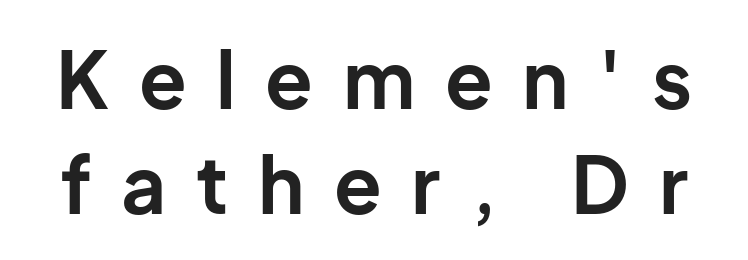
Q: Is the text bold? A: Yes.
Q: Is the text italic (slanted)? A: No, it is upright.
Q: Is the typeface a serif or a sans-serif typeface? A: Sans-serif.
Q: Is the text underlined? A: No.
Q: Is the spacing between letters normal or unusually wide? A: Unusually wide.
Q: Is the spacing between lines tight, normal or loose? A: Normal.
Q: Width (condensed, normal, or wide)? A: Normal.
Q: Stroke contrast? A: Low.
Q: x-height? A: Medium.
Q: Monospaced? A: No.
